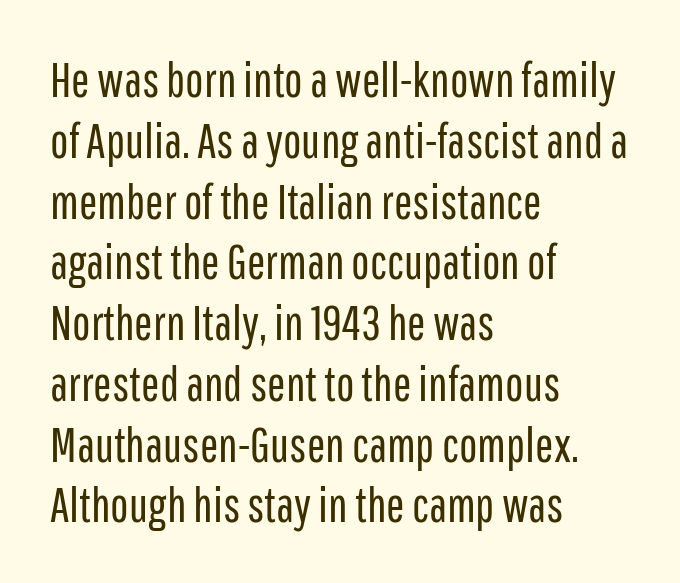
Q: Is the text bold? A: No.
Q: Is the text italic (slanted)? A: No, it is upright.
Q: Is the typeface a serif or a sans-serif typeface? A: Sans-serif.
Q: Is the text underlined? A: No.
Q: How is the paragraph aligned? A: Left-aligned.
Q: Is the spacing between letters normal or unusually wide? A: Normal.
Q: Width (condensed, normal, or wide)? A: Condensed.
Q: Stroke contrast? A: Low.
Q: x-height? A: Medium.
Q: Monospaced? A: No.
